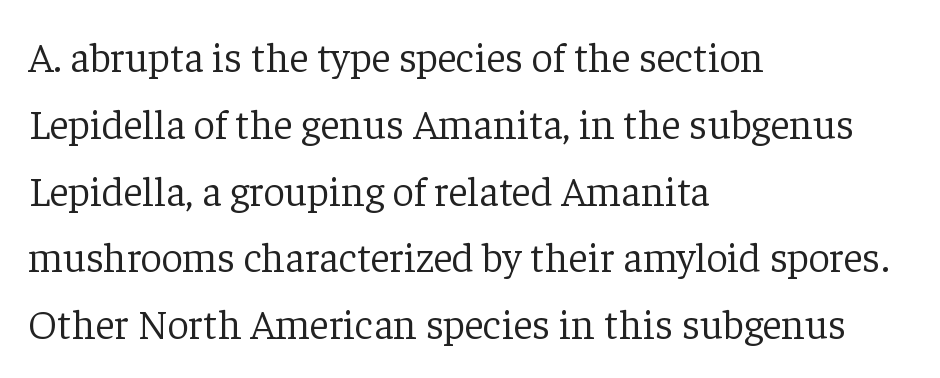
The image shows 42 px light serif type, upright; set left-aligned, normal line spacing (1.59x), normal letter spacing, not underlined; low stroke contrast and a medium x-height.
